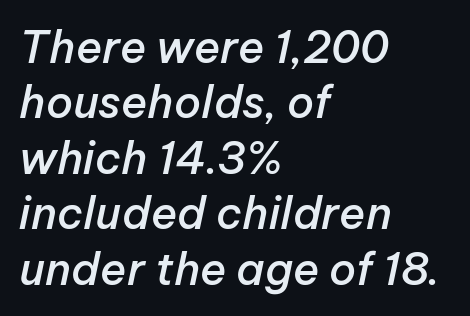
The image shows 44 px semibold type, italic (leaning right); set left-aligned, normal line spacing (1.26x), normal letter spacing, not underlined; low stroke contrast and a medium x-height.
